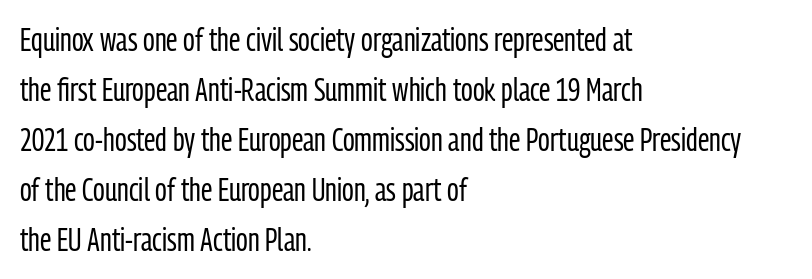
The image shows 32 px regular-weight, condensed sans-serif type, upright; set left-aligned, normal line spacing (1.56x), normal letter spacing, not underlined; low stroke contrast and a medium x-height.
